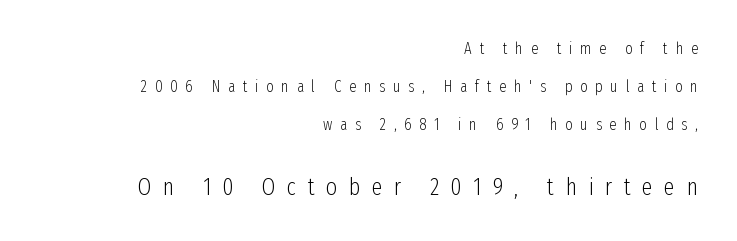
Q: Is the text bold? A: No.
Q: Is the text italic (slanted)? A: No, it is upright.
Q: Is the text underlined? A: No.
Q: How is the paragraph aligned? A: Right-aligned.
Q: Is the spacing between letters normal or unusually wide? A: Unusually wide.
Q: Is the spacing between lines tight, normal or loose? A: Loose.
Q: Which block of text is set in a larger size, the first (top) or the second (bottom)? A: The second (bottom) one.
